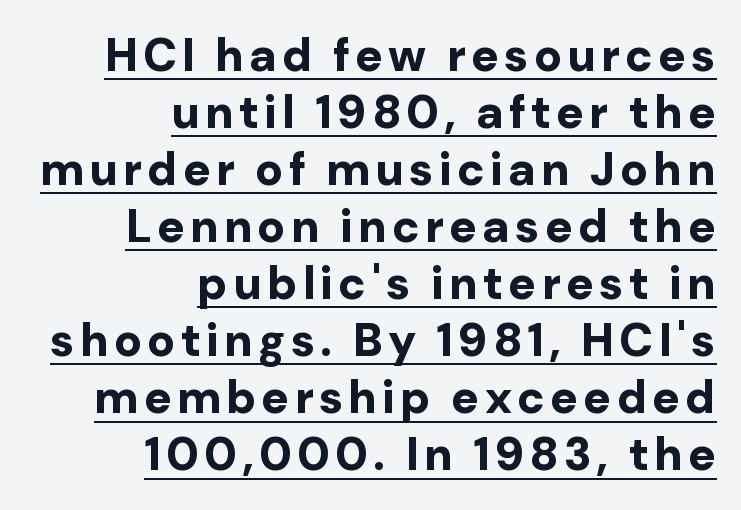
Each line of the rendering has a horizontal stroke beneath the glyphs. The typesetter chose a ragged-left arrangement here. Students, this is bold: see how much ink each stroke carries. Varying glyph widths throughout — classic text-font behaviour.
